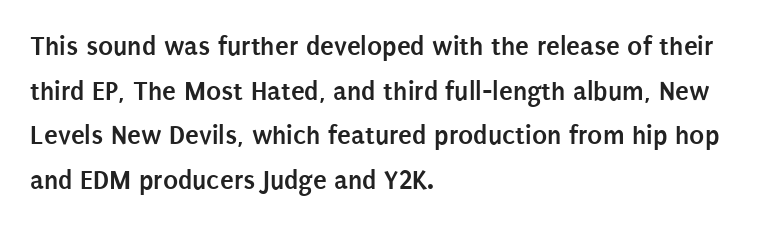
Q: Is the text bold? A: Yes.
Q: Is the text italic (slanted)? A: No, it is upright.
Q: Is the typeface a serif or a sans-serif typeface? A: Sans-serif.
Q: Is the text underlined? A: No.
Q: How is the paragraph aligned? A: Left-aligned.
Q: Is the spacing between letters normal or unusually wide? A: Normal.
Q: Is the spacing between lines tight, normal or loose? A: Normal.
Q: Width (condensed, normal, or wide)? A: Condensed.
Q: Stroke contrast? A: Low.
Q: x-height? A: Large.
Q: Monospaced? A: No.
